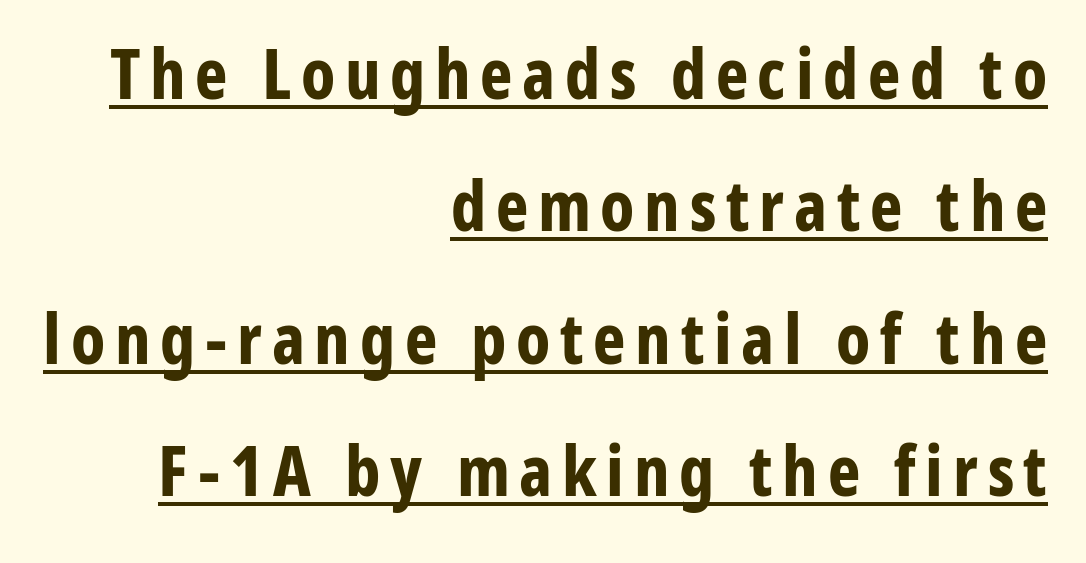
Q: Is the text bold? A: Yes.
Q: Is the text italic (slanted)? A: No, it is upright.
Q: Is the typeface a serif or a sans-serif typeface? A: Sans-serif.
Q: Is the text underlined? A: Yes.
Q: How is the paragraph aligned? A: Right-aligned.
Q: Is the spacing between lines tight, normal or loose? A: Loose.
Q: Width (condensed, normal, or wide)? A: Condensed.
Q: Stroke contrast? A: Low.
Q: x-height? A: Medium.
Q: Monospaced? A: No.
